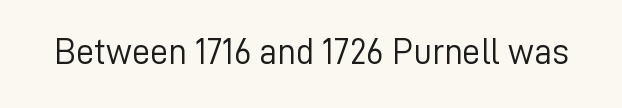
Q: Is the text bold? A: No.
Q: Is the text italic (slanted)? A: No, it is upright.
Q: Is the typeface a serif or a sans-serif typeface? A: Sans-serif.
Q: Is the text underlined? A: No.
Q: Is the spacing between letters normal or unusually wide? A: Normal.
Q: Width (condensed, normal, or wide)? A: Normal.
Q: Stroke contrast? A: Low.
Q: x-height? A: Medium.
Q: Monospaced? A: No.
